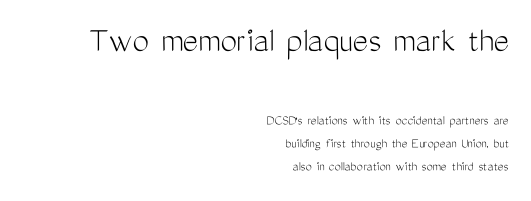
{"serif": "no", "italic": "no", "bold": "no", "weight": "light", "width": "condensed", "stroke_contrast": "medium", "x_height": "medium", "monospaced": "no", "underline": "no", "align": "right", "line_spacing": "normal", "line_spacing_ratio": 1.64, "letter_spacing": "normal", "letter_spacing_em": 0.0, "larger_block": "first", "size_ratio": 2.64, "glyph_px": 37}
